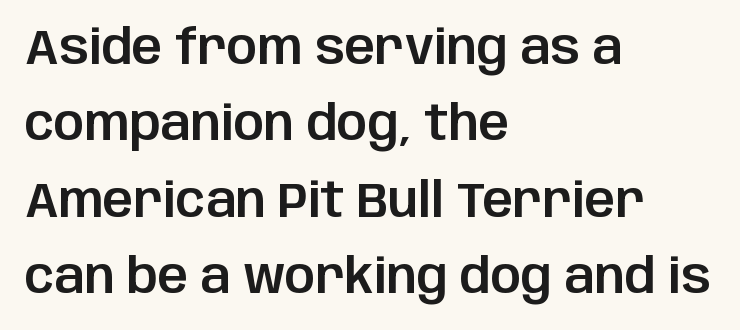
Q: Is the text italic (slanted)? A: No, it is upright.
Q: Is the typeface a serif or a sans-serif typeface? A: Sans-serif.
Q: Is the text underlined? A: No.
Q: How is the paragraph aligned? A: Left-aligned.
Q: Is the spacing between letters normal or unusually wide? A: Normal.
Q: Is the spacing between lines tight, normal or loose? A: Normal.
Q: Width (condensed, normal, or wide)? A: Normal.
Q: Stroke contrast? A: Low.
Q: x-height? A: Large.
Q: Monospaced? A: No.
